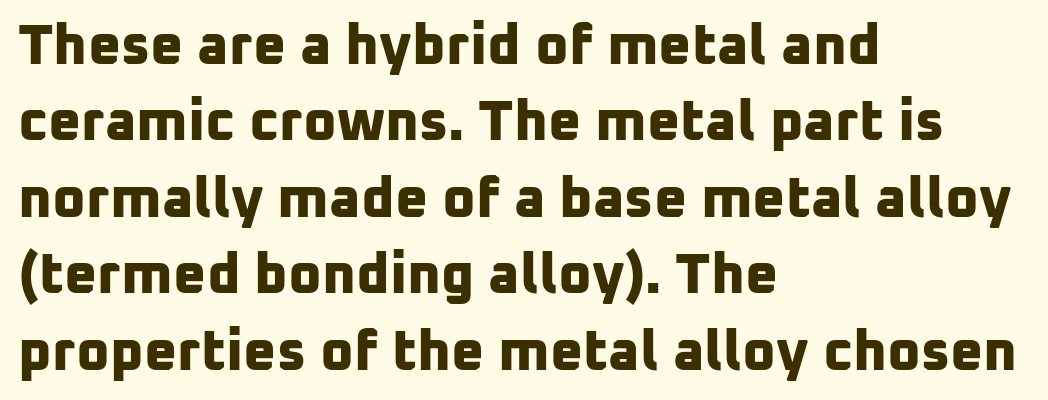
The image shows 57 px bold sans-serif type; set left-aligned, normal line spacing (1.34x), normal letter spacing, not underlined; low stroke contrast and a medium x-height.
